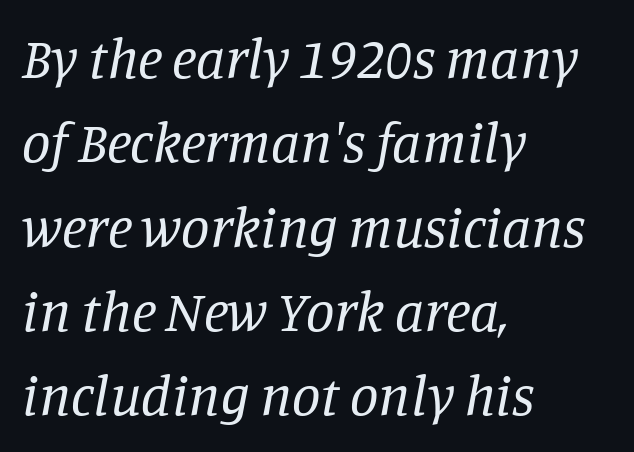
The image shows 57 px regular-weight serif type, italic (leaning right); set left-aligned, normal line spacing (1.48x), normal letter spacing, not underlined; low stroke contrast and a large x-height.
